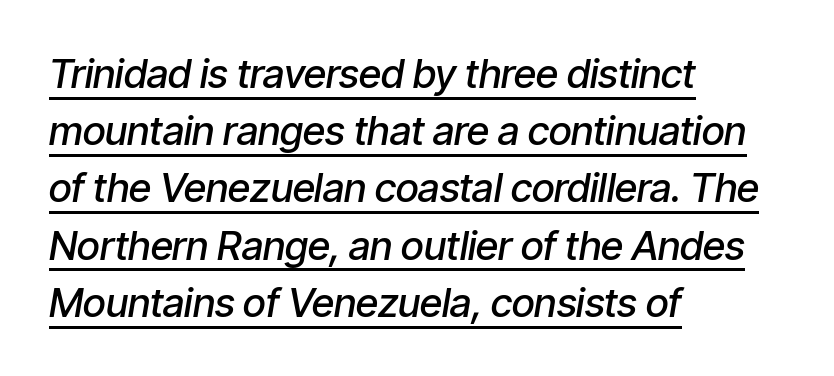
{"italic": "yes", "lean": "right", "slant_degrees": 9, "bold": "semi", "weight": "semibold", "width": "condensed", "stroke_contrast": "low", "x_height": "medium", "monospaced": "no", "underline": "yes", "align": "left", "line_spacing": "normal", "line_spacing_ratio": 1.43, "letter_spacing": "normal", "letter_spacing_em": 0.0, "glyph_px": 40}
